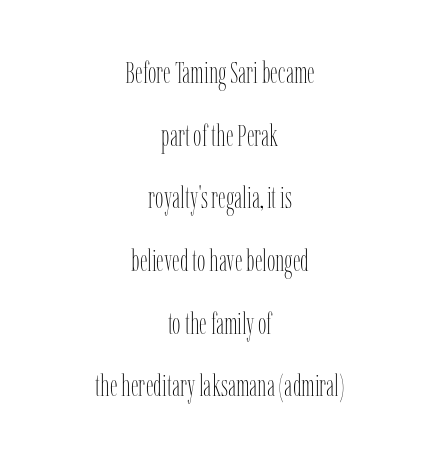
{"italic": "no", "bold": "no", "weight": "thin", "width": "condensed", "stroke_contrast": "low", "x_height": "medium", "monospaced": "no", "underline": "no", "align": "center", "line_spacing": "loose", "line_spacing_ratio": 2.09, "letter_spacing": "normal", "letter_spacing_em": 0.0, "glyph_px": 30}
